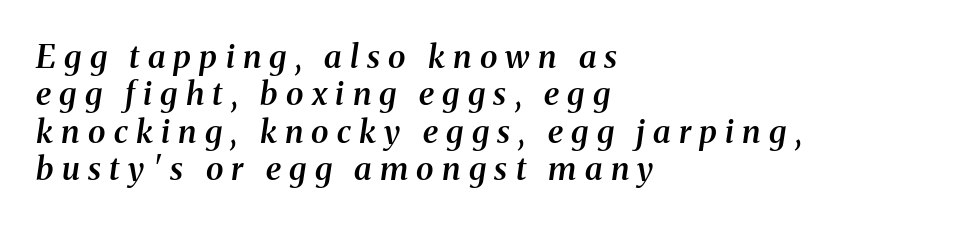
Q: Is the text bold? A: Semi-bold.
Q: Is the text italic (slanted)? A: Yes, it leans right by about 8 degrees.
Q: Is the typeface a serif or a sans-serif typeface? A: Serif.
Q: Is the text underlined? A: No.
Q: How is the paragraph aligned? A: Left-aligned.
Q: Is the spacing between letters normal or unusually wide? A: Unusually wide.
Q: Width (condensed, normal, or wide)? A: Normal.
Q: Stroke contrast? A: Medium.
Q: x-height? A: Medium.
Q: Monospaced? A: No.
